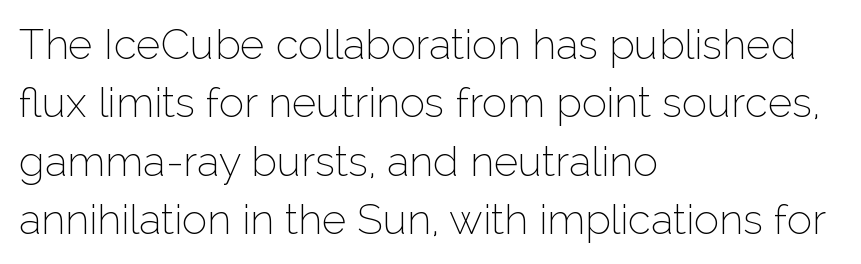
Q: Is the text bold? A: No.
Q: Is the text italic (slanted)? A: No, it is upright.
Q: Is the typeface a serif or a sans-serif typeface? A: Sans-serif.
Q: Is the text underlined? A: No.
Q: How is the paragraph aligned? A: Left-aligned.
Q: Is the spacing between letters normal or unusually wide? A: Normal.
Q: Is the spacing between lines tight, normal or loose? A: Normal.
Q: Width (condensed, normal, or wide)? A: Normal.
Q: Stroke contrast? A: Low.
Q: x-height? A: Medium.
Q: Monospaced? A: No.
